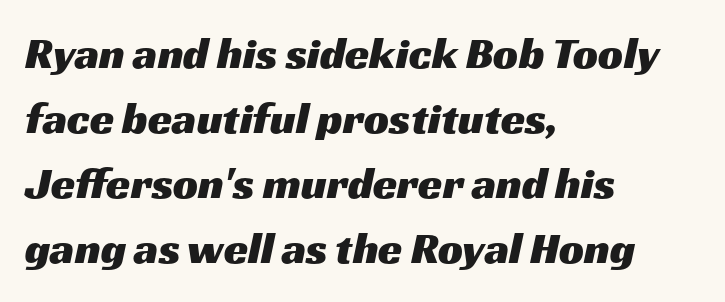
Casual observation: everything's shoved over to the left. The designer left line spacing at the default. Is this a fixed-width face? No — the glyphs have proportional, varying widths. Typographically, this falls in the sans-serif category. Spacing between characters is what you'd get straight out of the box.
